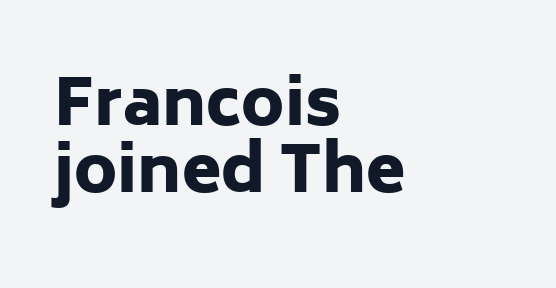
Q: Is the text bold? A: Yes.
Q: Is the text italic (slanted)? A: No, it is upright.
Q: Is the typeface a serif or a sans-serif typeface? A: Sans-serif.
Q: Is the text underlined? A: No.
Q: How is the paragraph aligned? A: Left-aligned.
Q: Is the spacing between letters normal or unusually wide? A: Normal.
Q: Is the spacing between lines tight, normal or loose? A: Tight.
Q: Width (condensed, normal, or wide)? A: Normal.
Q: Stroke contrast? A: Low.
Q: x-height? A: Medium.
Q: Monospaced? A: No.
